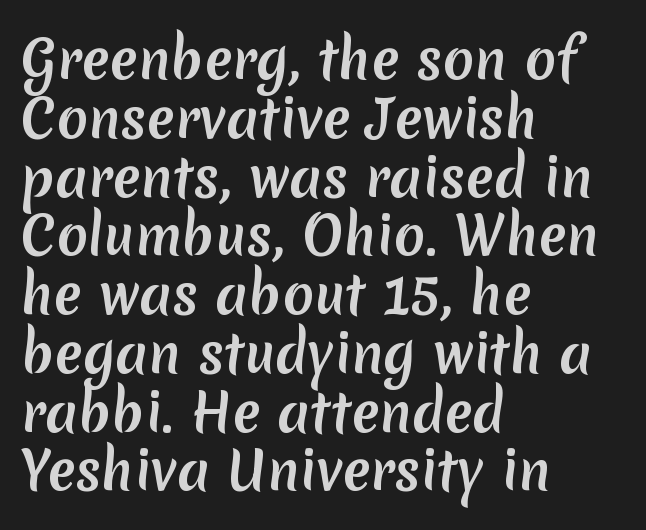
Q: Is the text bold? A: Yes.
Q: Is the typeface a serif or a sans-serif typeface? A: Sans-serif.
Q: Is the text underlined? A: No.
Q: How is the paragraph aligned? A: Left-aligned.
Q: Is the spacing between letters normal or unusually wide? A: Normal.
Q: Is the spacing between lines tight, normal or loose? A: Tight.
Q: Width (condensed, normal, or wide)? A: Normal.
Q: Stroke contrast? A: Low.
Q: x-height? A: Medium.
Q: Monospaced? A: No.
